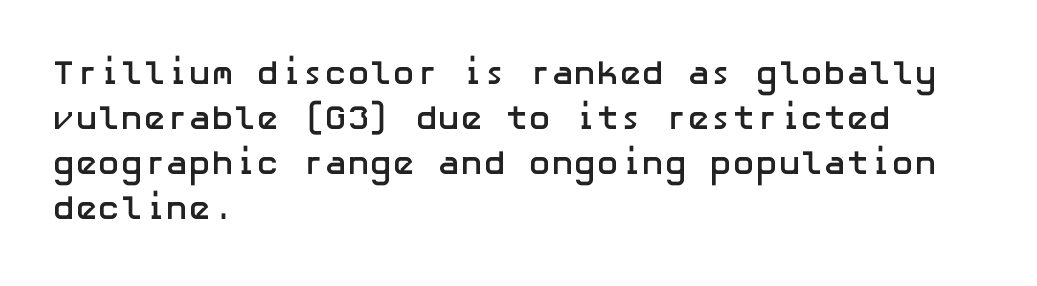
Q: Is the text bold? A: Yes.
Q: Is the text italic (slanted)? A: No, it is upright.
Q: Is the typeface a serif or a sans-serif typeface? A: Sans-serif.
Q: Is the text underlined? A: No.
Q: How is the paragraph aligned? A: Left-aligned.
Q: Is the spacing between letters normal or unusually wide? A: Normal.
Q: Is the spacing between lines tight, normal or loose? A: Normal.
Q: Width (condensed, normal, or wide)? A: Normal.
Q: Stroke contrast? A: Low.
Q: x-height? A: Medium.
